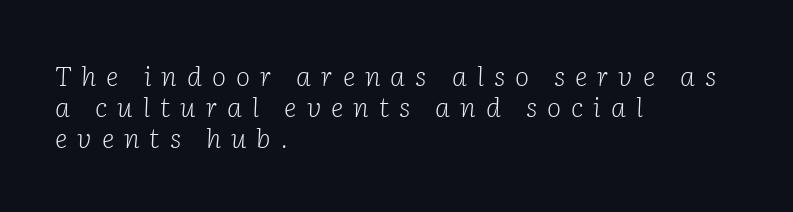
Each line starts at the same left margin while the right side varies. The vertical gap from one line to the next is small. Vertical stems look standard width or narrower in stroke. The specimen omits any rule beneath the text block's lines.
